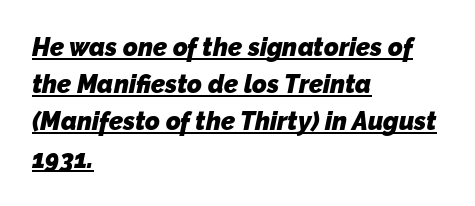
{"bold": "yes", "underline": "yes", "align": "left", "line_spacing": "normal", "line_spacing_ratio": 1.49, "letter_spacing": "normal", "letter_spacing_em": 0.0, "glyph_px": 25}
